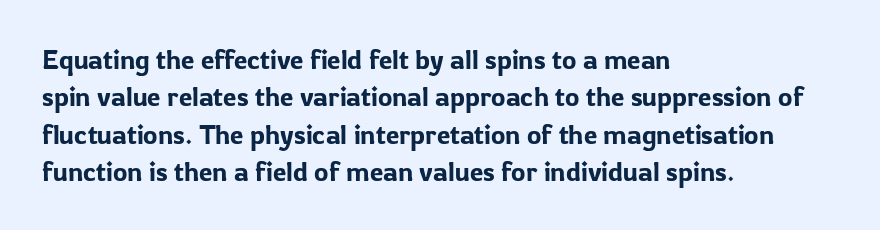
Q: Is the text italic (slanted)? A: No, it is upright.
Q: Is the text underlined? A: No.
Q: How is the paragraph aligned? A: Left-aligned.
Q: Is the spacing between letters normal or unusually wide? A: Normal.
Q: Is the spacing between lines tight, normal or loose? A: Normal.
